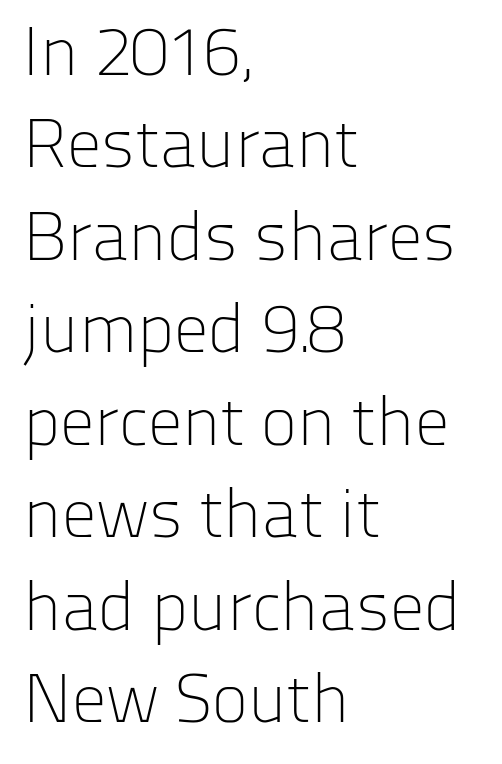
{"serif": "no", "italic": "no", "bold": "no", "weight": "light", "width": "normal", "stroke_contrast": "low", "x_height": "medium", "monospaced": "no", "underline": "no", "align": "left", "line_spacing": "normal", "line_spacing_ratio": 1.34, "letter_spacing": "normal", "letter_spacing_em": 0.0, "glyph_px": 69}
